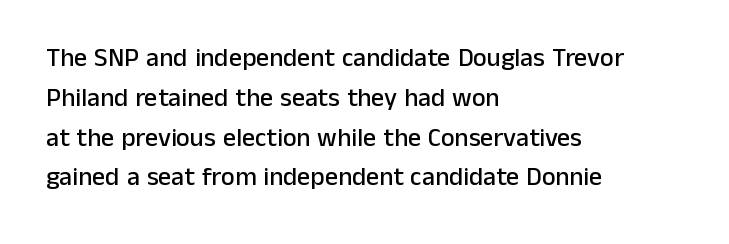
How would I describe the line gaps? Plain and ordinary. Does extra space separate the letters? No, they use regular spacing. These lines stack with their left ends in a neat column. Underlining? Definitely not there. Quick note: not italic, upright.
